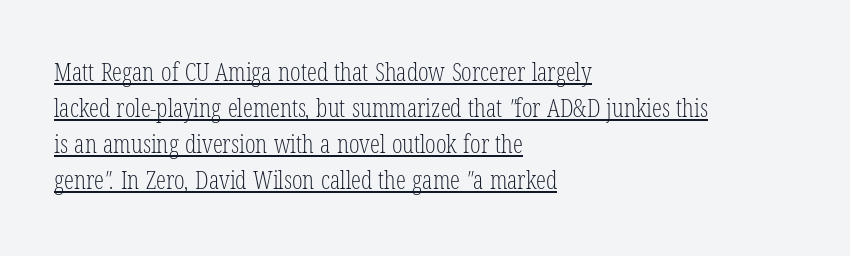
Q: Is the text bold? A: No.
Q: Is the text underlined? A: Yes.
Q: How is the paragraph aligned? A: Left-aligned.
Q: Is the spacing between letters normal or unusually wide? A: Normal.
Q: Is the spacing between lines tight, normal or loose? A: Normal.
